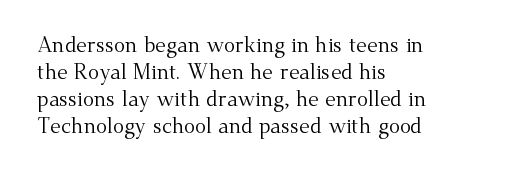
Q: Is the text bold? A: No.
Q: Is the text italic (slanted)? A: No, it is upright.
Q: Is the text underlined? A: No.
Q: How is the paragraph aligned? A: Left-aligned.
Q: Is the spacing between letters normal or unusually wide? A: Normal.
Q: Is the spacing between lines tight, normal or loose? A: Normal.
